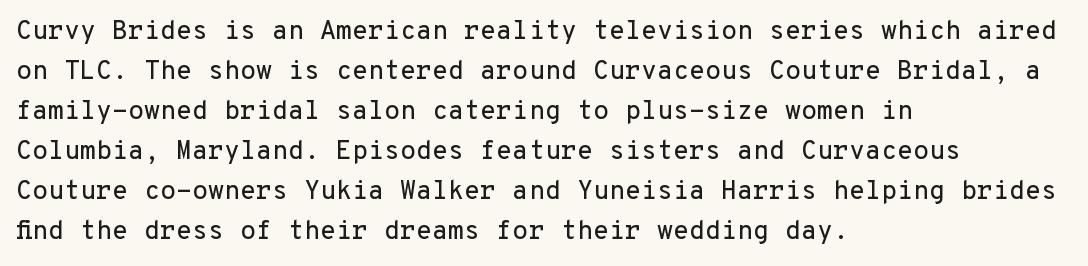
{"italic": "no", "underline": "no", "align": "left", "line_spacing": "normal", "line_spacing_ratio": 1.54, "letter_spacing": "normal", "letter_spacing_em": 0.0, "glyph_px": 26}
